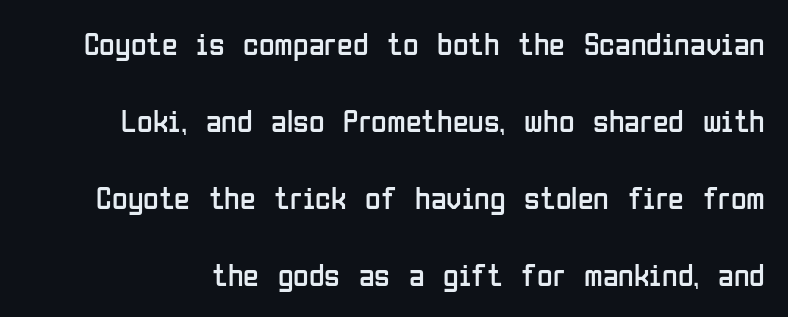
The image shows 32 px regular-weight, condensed sans-serif type, upright; set loose line spacing (2.41x), normal letter spacing, not underlined; low stroke contrast and a medium x-height.
